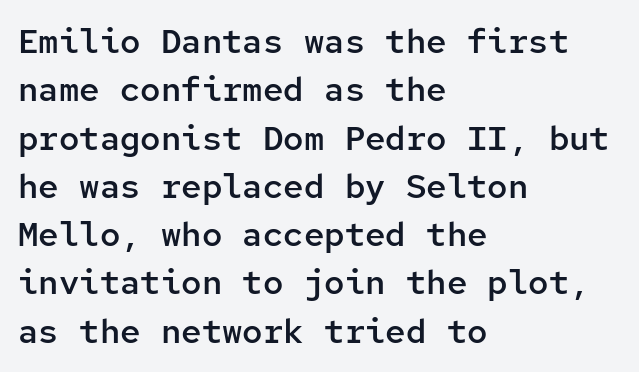
{"serif": "no", "italic": "no", "bold": "semi", "weight": "semibold", "width": "normal", "stroke_contrast": "low", "x_height": "medium", "monospaced": "yes", "underline": "no", "align": "left", "line_spacing": "normal", "line_spacing_ratio": 1.42, "letter_spacing": "normal", "letter_spacing_em": 0.0, "glyph_px": 34}
